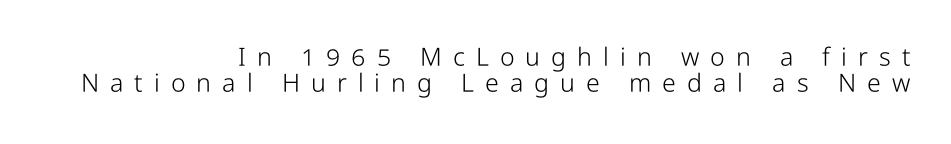
The image shows 25 px text type, upright; set right-aligned, tight line spacing (1.06x), unusually wide letter spacing (+0.44 em), not underlined.
